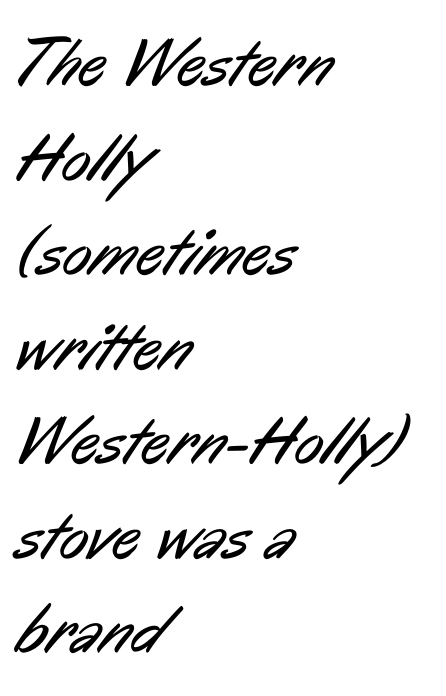
The image shows 68 px regular-weight, condensed sans-serif type; set left-aligned, normal line spacing (1.39x), normal letter spacing, not underlined; low stroke contrast and a medium x-height.
